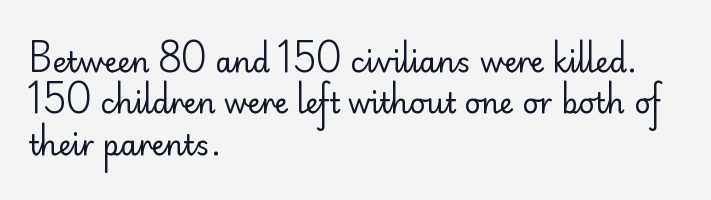
{"serif": "no", "italic": "no", "bold": "no", "weight": "regular", "width": "normal", "stroke_contrast": "low", "x_height": "small", "monospaced": "no", "underline": "no", "align": "left", "line_spacing": "normal", "line_spacing_ratio": 1.48, "letter_spacing": "normal", "letter_spacing_em": 0.0, "glyph_px": 28}
